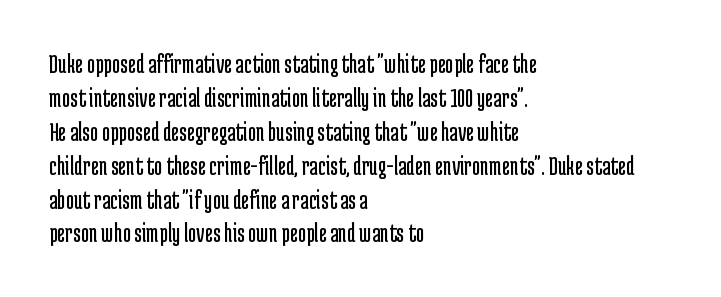
{"serif": "no", "italic": "no", "bold": "no", "weight": "regular", "width": "condensed", "stroke_contrast": "low", "x_height": "medium", "monospaced": "no", "underline": "no", "align": "left", "line_spacing_ratio": 1.21, "letter_spacing": "normal", "letter_spacing_em": 0.0, "glyph_px": 28}
